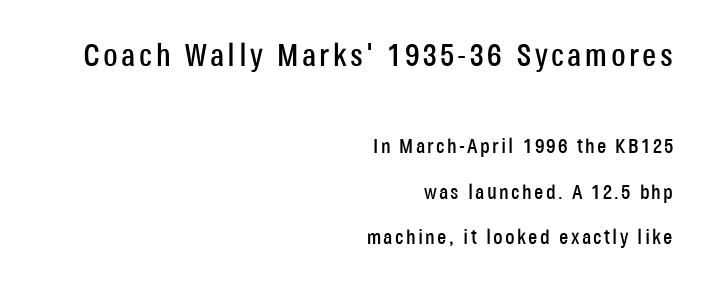
The paragraph has a hard right edge and a soft left edge. The letters in the upper block stand taller than those in the block below. Designer's note — italics off, roman on. Notice the wide empty band between every row — that's loose leading. Descender tails drop into unmarked territory.
